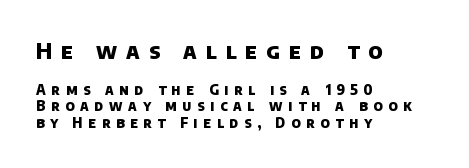
Q: Is the text bold? A: Yes.
Q: Is the text underlined? A: No.
Q: How is the paragraph aligned? A: Left-aligned.
Q: Is the spacing between letters normal or unusually wide? A: Unusually wide.
Q: Which block of text is set in a larger size, the first (top) or the second (bottom)? A: The first (top) one.
